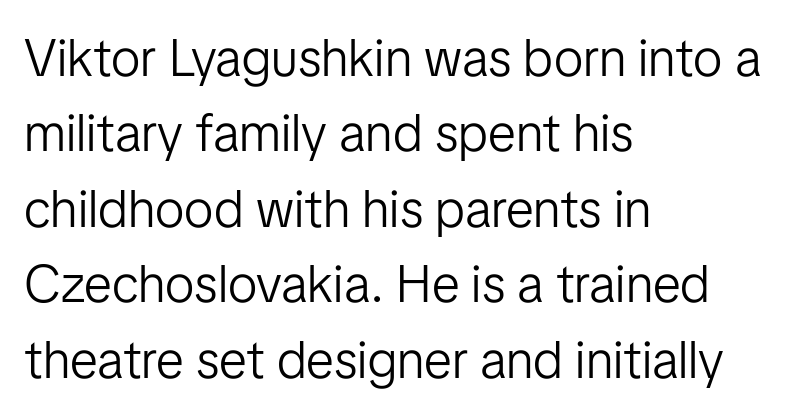
Q: Is the text bold? A: No.
Q: Is the text italic (slanted)? A: No, it is upright.
Q: Is the typeface a serif or a sans-serif typeface? A: Sans-serif.
Q: Is the text underlined? A: No.
Q: How is the paragraph aligned? A: Left-aligned.
Q: Is the spacing between letters normal or unusually wide? A: Normal.
Q: Is the spacing between lines tight, normal or loose? A: Normal.
Q: Width (condensed, normal, or wide)? A: Normal.
Q: Stroke contrast? A: Low.
Q: x-height? A: Medium.
Q: Monospaced? A: No.
